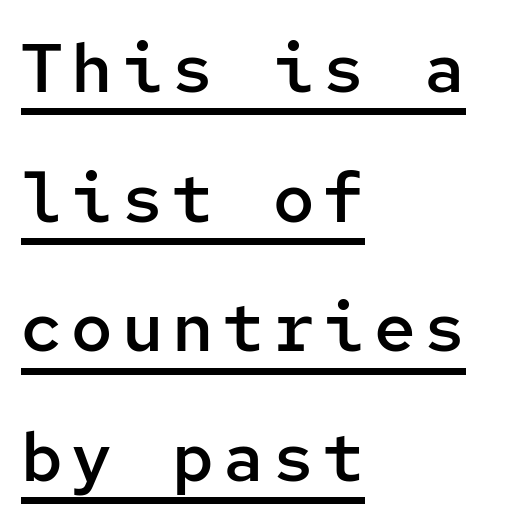
{"serif": "no", "italic": "no", "bold": "semi", "weight": "semibold", "width": "normal", "stroke_contrast": "low", "x_height": "medium", "monospaced": "yes", "underline": "yes", "align": "left", "line_spacing_ratio": 1.88, "glyph_px": 69}
